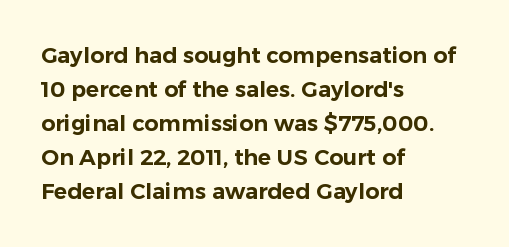
Students, observe: this is what conventionally led text looks like. This sample uses an upright cut, with every glyph sitting square on the baseline. A clean baseline with only descenders dipping below it. Each word holds together tightly as a unit, with standard inter-letter gaps.
